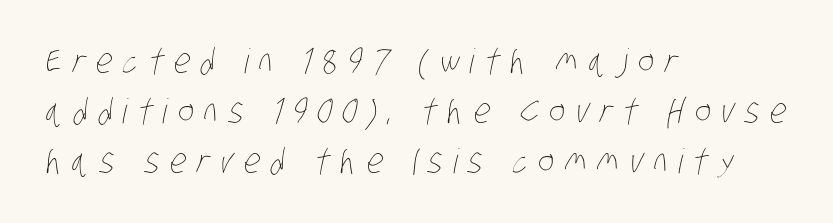
{"bold": "no", "weight": "thin", "width": "condensed", "stroke_contrast": "low", "x_height": "large", "monospaced": "no", "underline": "no", "align": "left", "line_spacing": "normal", "line_spacing_ratio": 1.47, "letter_spacing": "wide", "letter_spacing_em": 0.31, "glyph_px": 34}
